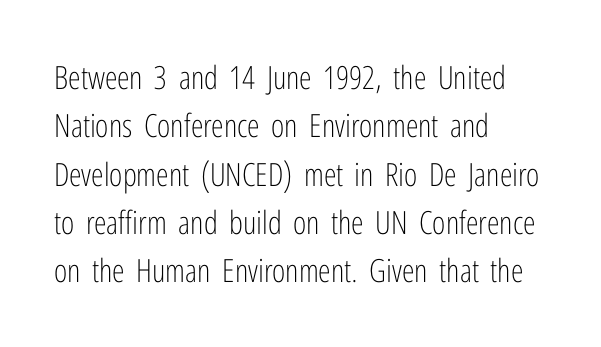
The image shows 32 px light, condensed sans-serif type, upright; set left-aligned, normal line spacing (1.51x), normal letter spacing, not underlined; low stroke contrast and a medium x-height.
